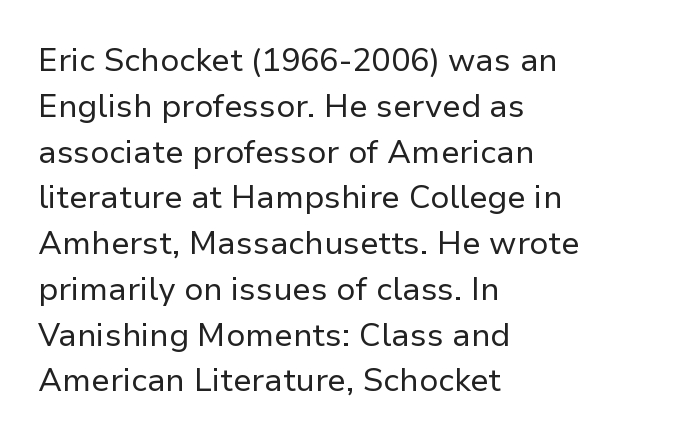
The image shows 32 px regular-weight sans-serif type, upright; set left-aligned, normal line spacing (1.43x), normal letter spacing, not underlined; low stroke contrast and a medium x-height.
